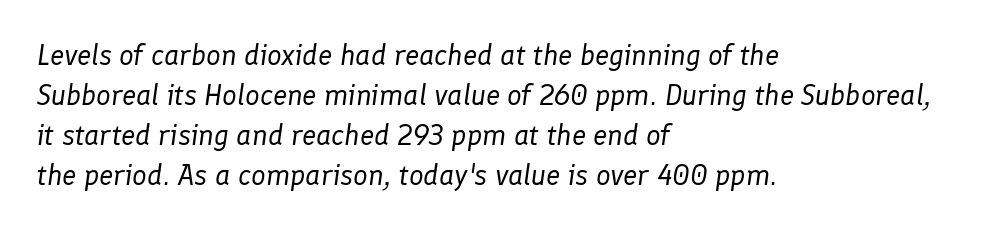
{"italic": "yes", "lean": "right", "slant_degrees": 8, "bold": "no", "weight": "regular", "width": "normal", "stroke_contrast": "low", "x_height": "medium", "monospaced": "no", "underline": "no", "align": "left", "line_spacing": "normal", "line_spacing_ratio": 1.38, "letter_spacing": "normal", "letter_spacing_em": 0.0, "glyph_px": 29}
